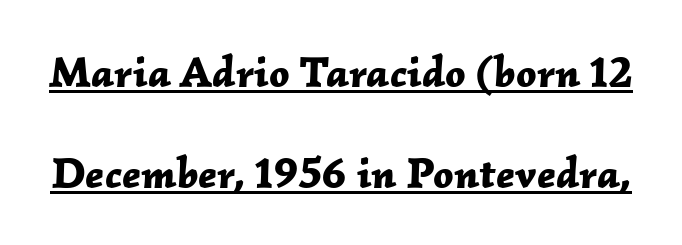
{"italic": "yes", "lean": "right", "slant_degrees": 2, "bold": "yes", "weight": "bold", "width": "normal", "stroke_contrast": "low", "x_height": "medium", "monospaced": "no", "underline": "yes", "line_spacing": "loose", "line_spacing_ratio": 2.29, "letter_spacing": "normal", "letter_spacing_em": 0.0, "glyph_px": 44}
